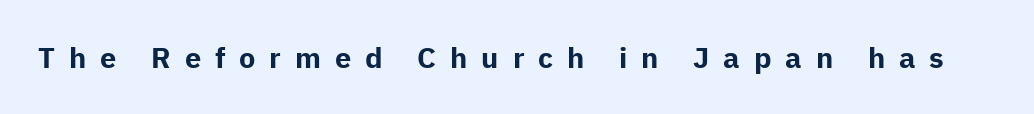
Q: Is the text bold? A: Yes.
Q: Is the text italic (slanted)? A: No, it is upright.
Q: Is the typeface a serif or a sans-serif typeface? A: Sans-serif.
Q: Is the text underlined? A: No.
Q: Is the spacing between letters normal or unusually wide? A: Unusually wide.
Q: Width (condensed, normal, or wide)? A: Normal.
Q: Stroke contrast? A: Low.
Q: x-height? A: Medium.
Q: Monospaced? A: No.
